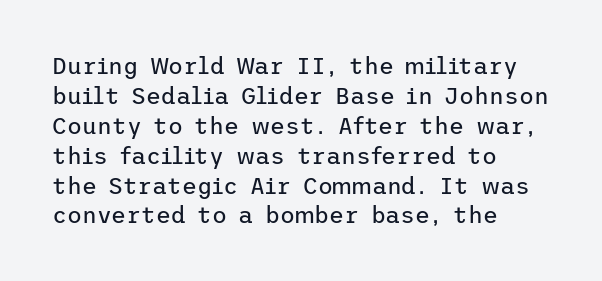
The lines are quadded left. The font sits on the lighter half of the weight spectrum, regular included. Tracking here is standard; glyphs follow each other at the usual distance. Italic? Not at all — the glyphs are vertical. Rule under the text: the space is simply empty.
